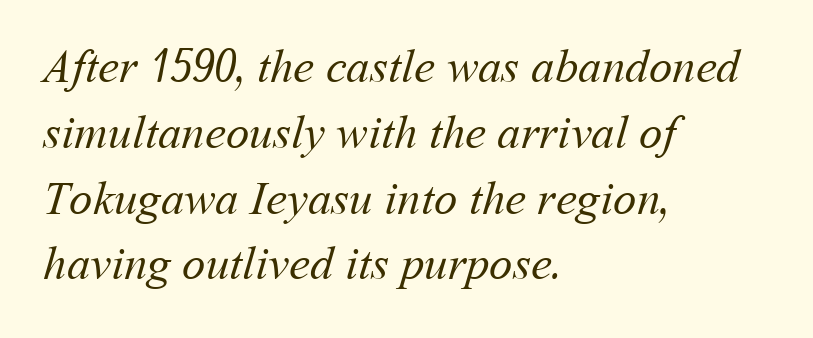
{"bold": "no", "weight": "regular", "width": "normal", "stroke_contrast": "medium", "x_height": "medium", "monospaced": "no", "underline": "no", "align": "left", "line_spacing": "normal", "line_spacing_ratio": 1.4, "letter_spacing": "normal", "letter_spacing_em": 0.0, "glyph_px": 47}
